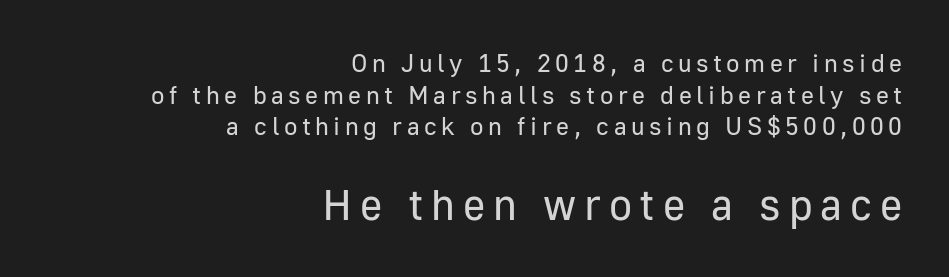
The image shows 43 px regular-weight sans-serif type, upright; set right-aligned, normal line spacing (1.27x), not underlined; the second (bottom) block is 1.72x larger; low stroke contrast and a medium x-height.
